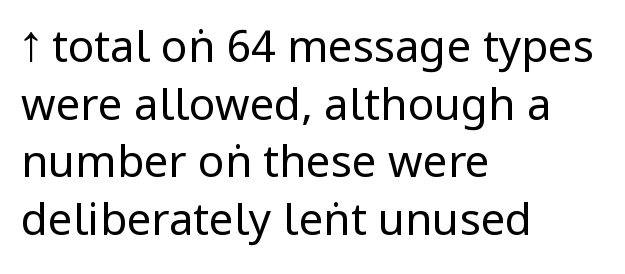
The image shows 44 px regular-weight, condensed sans-serif type, upright; set left-aligned, normal line spacing (1.31x), normal letter spacing, not underlined; low stroke contrast.
